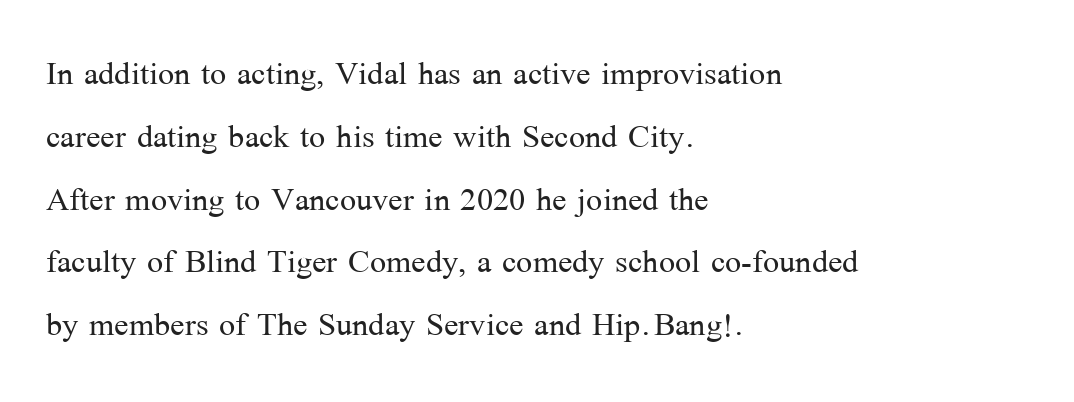
{"serif": "yes", "italic": "no", "bold": "no", "weight": "light", "width": "normal", "stroke_contrast": "medium", "x_height": "medium", "monospaced": "no", "underline": "no", "align": "left", "line_spacing": "normal", "line_spacing_ratio": 1.46, "letter_spacing": "normal", "letter_spacing_em": 0.0, "glyph_px": 43}
